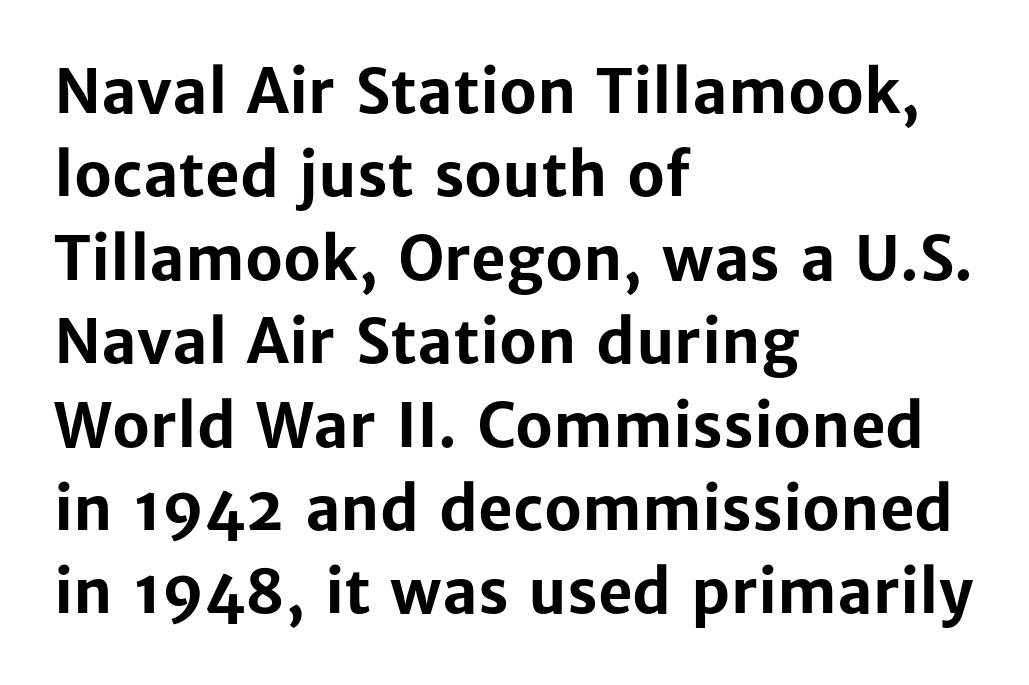
Observe the ordinary spacing: letters are neighbours, not strangers. The designer left line spacing at the default. I'd call this a sans setting — the letters go barefoot. Teacher's note: observe the even left margin — that is flush-left alignment. When letters stand straight like this, we call the style roman or upright. Is the type bold? Yes — the strokes are clearly thick and heavy.
